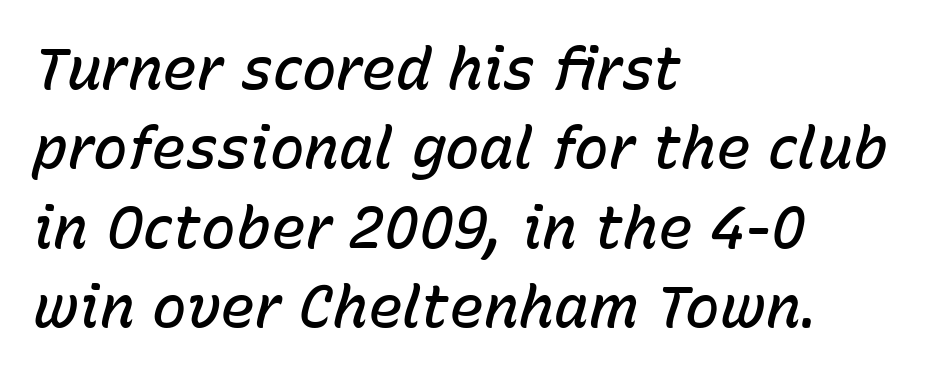
The image shows 58 px semibold type, italic (leaning right); set left-aligned, normal line spacing (1.37x), normal letter spacing, not underlined; low stroke contrast and a medium x-height.
